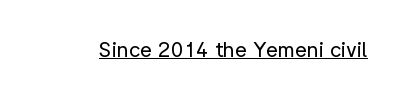
The image shows 21 px text type, upright; set normal letter spacing, underlined.
